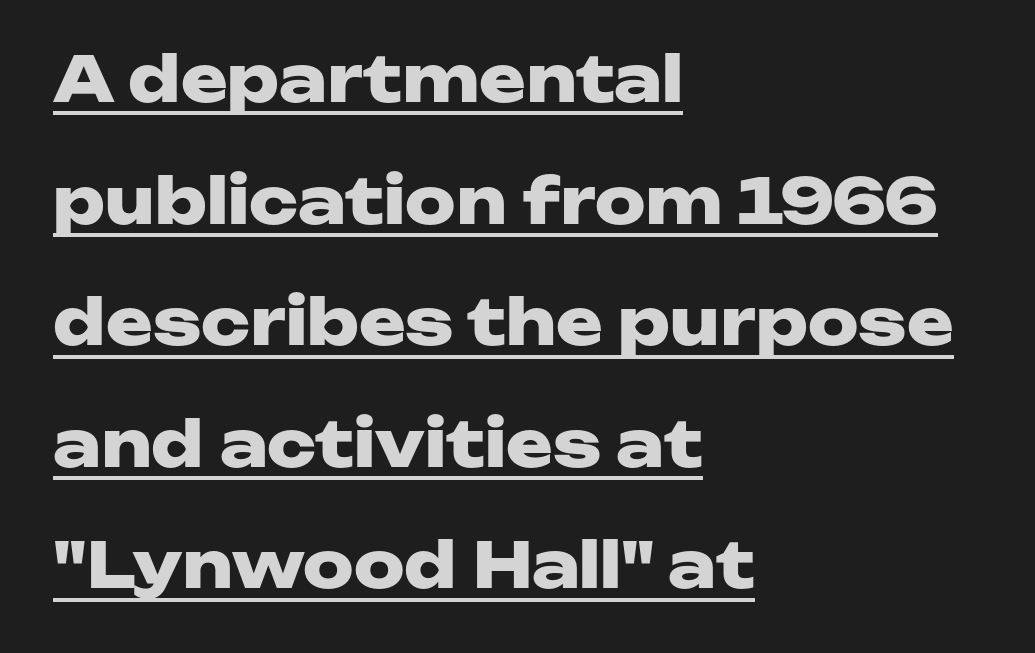
Q: Is the text bold? A: Yes.
Q: Is the text italic (slanted)? A: No, it is upright.
Q: Is the typeface a serif or a sans-serif typeface? A: Sans-serif.
Q: Is the text underlined? A: Yes.
Q: How is the paragraph aligned? A: Left-aligned.
Q: Is the spacing between letters normal or unusually wide? A: Normal.
Q: Is the spacing between lines tight, normal or loose? A: Loose.
Q: Width (condensed, normal, or wide)? A: Wide.
Q: Stroke contrast? A: Low.
Q: x-height? A: Medium.
Q: Monospaced? A: No.
